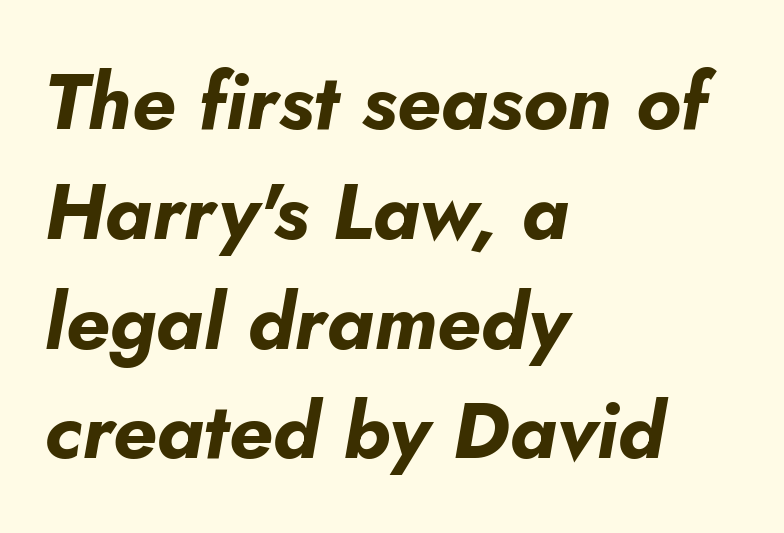
{"italic": "yes", "lean": "right", "slant_degrees": 5, "bold": "yes", "weight": "bold", "width": "normal", "stroke_contrast": "low", "x_height": "small", "monospaced": "no", "underline": "no", "align": "left", "line_spacing": "normal", "line_spacing_ratio": 1.39, "letter_spacing": "normal", "letter_spacing_em": 0.0, "glyph_px": 79}
